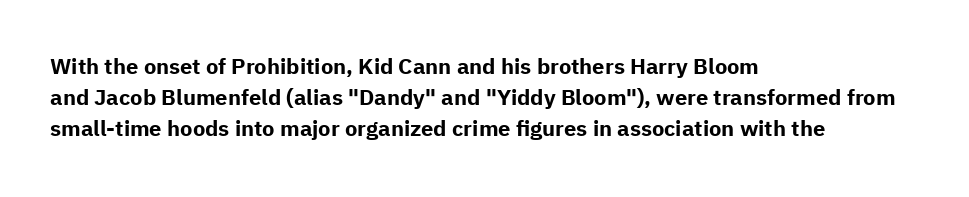
Q: Is the text bold? A: Yes.
Q: Is the text italic (slanted)? A: No, it is upright.
Q: Is the text underlined? A: No.
Q: How is the paragraph aligned? A: Left-aligned.
Q: Is the spacing between letters normal or unusually wide? A: Normal.
Q: Is the spacing between lines tight, normal or loose? A: Normal.
